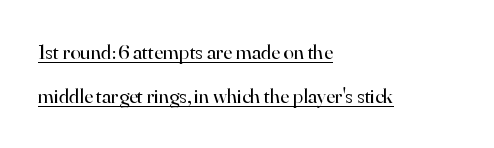
Q: Is the text bold? A: No.
Q: Is the text italic (slanted)? A: No, it is upright.
Q: Is the text underlined? A: Yes.
Q: How is the paragraph aligned? A: Left-aligned.
Q: Is the spacing between letters normal or unusually wide? A: Normal.
Q: Is the spacing between lines tight, normal or loose? A: Loose.
